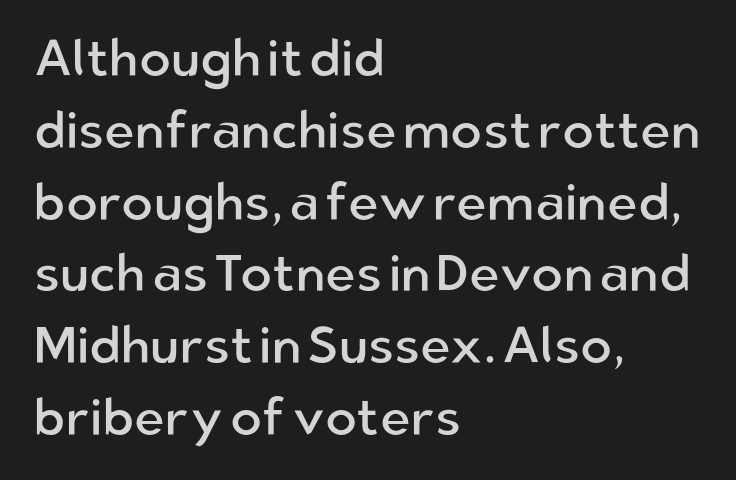
The image shows 52 px regular-weight sans-serif type, upright; set left-aligned, normal line spacing (1.38x), normal letter spacing, not underlined; low stroke contrast and a medium x-height.
